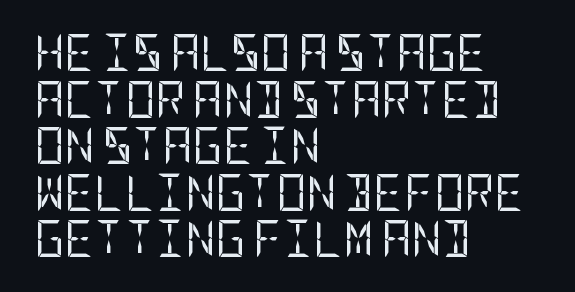
Q: Is the text bold? A: No.
Q: Is the text italic (slanted)? A: No, it is upright.
Q: Is the typeface a serif or a sans-serif typeface? A: Sans-serif.
Q: Is the text underlined? A: No.
Q: How is the paragraph aligned? A: Left-aligned.
Q: Is the spacing between letters normal or unusually wide? A: Normal.
Q: Is the spacing between lines tight, normal or loose? A: Normal.
Q: Width (condensed, normal, or wide)? A: Condensed.
Q: Stroke contrast? A: Low.
Q: x-height? A: Large.
